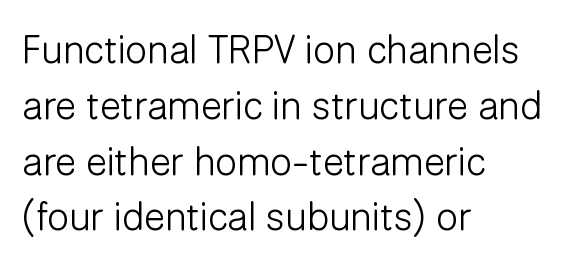
Q: Is the text bold? A: No.
Q: Is the text italic (slanted)? A: No, it is upright.
Q: Is the typeface a serif or a sans-serif typeface? A: Sans-serif.
Q: Is the text underlined? A: No.
Q: How is the paragraph aligned? A: Left-aligned.
Q: Is the spacing between letters normal or unusually wide? A: Normal.
Q: Is the spacing between lines tight, normal or loose? A: Normal.
Q: Width (condensed, normal, or wide)? A: Normal.
Q: Stroke contrast? A: Low.
Q: x-height? A: Medium.
Q: Monospaced? A: No.
